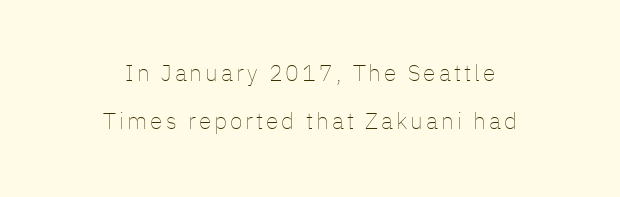
{"italic": "no", "bold": "no", "underline": "no", "align": "center", "line_spacing": "loose", "line_spacing_ratio": 2.08, "glyph_px": 23}
